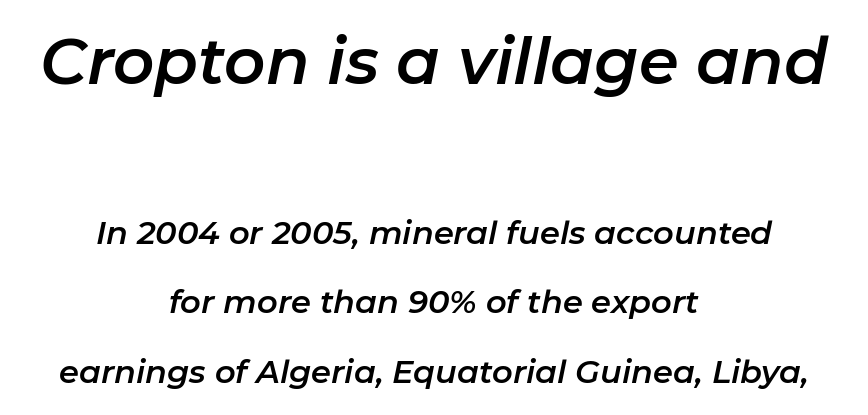
Q: Is the text italic (slanted)? A: Yes, it leans right by about 11 degrees.
Q: Is the text underlined? A: No.
Q: How is the paragraph aligned? A: Centered.
Q: Is the spacing between letters normal or unusually wide? A: Normal.
Q: Is the spacing between lines tight, normal or loose? A: Loose.
Q: Which block of text is set in a larger size, the first (top) or the second (bottom)? A: The first (top) one.
Q: Width (condensed, normal, or wide)? A: Normal.
Q: Stroke contrast? A: Low.
Q: x-height? A: Medium.
Q: Monospaced? A: No.
